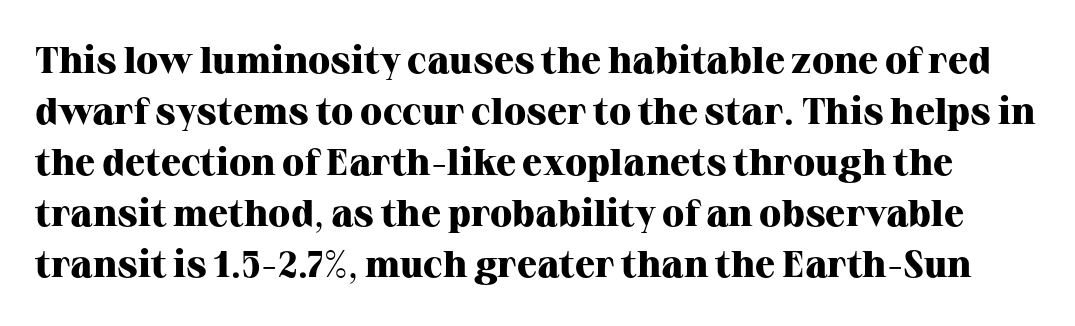
Q: Is the text bold? A: Yes.
Q: Is the text italic (slanted)? A: No, it is upright.
Q: Is the typeface a serif or a sans-serif typeface? A: Serif.
Q: Is the text underlined? A: No.
Q: Is the spacing between letters normal or unusually wide? A: Normal.
Q: Is the spacing between lines tight, normal or loose? A: Normal.
Q: Width (condensed, normal, or wide)? A: Normal.
Q: Stroke contrast? A: High.
Q: x-height? A: Medium.
Q: Monospaced? A: No.
